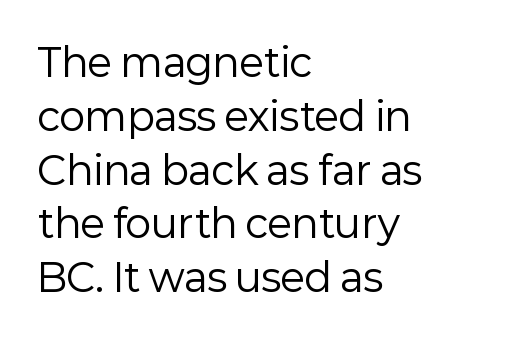
Q: Is the text bold? A: No.
Q: Is the text italic (slanted)? A: No, it is upright.
Q: Is the typeface a serif or a sans-serif typeface? A: Sans-serif.
Q: Is the text underlined? A: No.
Q: How is the paragraph aligned? A: Left-aligned.
Q: Is the spacing between letters normal or unusually wide? A: Normal.
Q: Is the spacing between lines tight, normal or loose? A: Normal.
Q: Width (condensed, normal, or wide)? A: Normal.
Q: Stroke contrast? A: Low.
Q: x-height? A: Medium.
Q: Monospaced? A: No.
